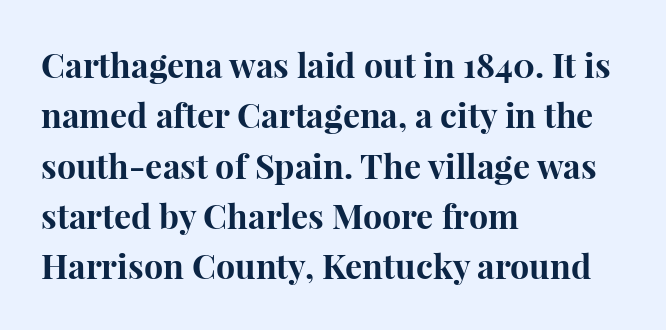
What weight is shown? A full bold with thick strokes. Interline gaps are of average width in this sample. These lines are rendered in a variable-pitch font. The type is set solid horizontally, with unmodified tracking. Short and long lines alike share a common starting point at left. This sample uses an upright cut, with every glyph sitting square on the baseline.
